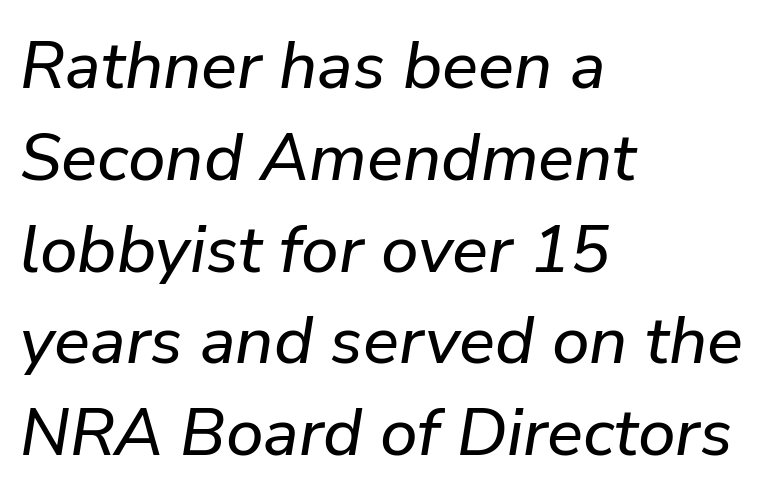
The image shows 67 px text type, italic (leaning right); set left-aligned, normal line spacing (1.37x), normal letter spacing, not underlined; low stroke contrast and a medium x-height.
